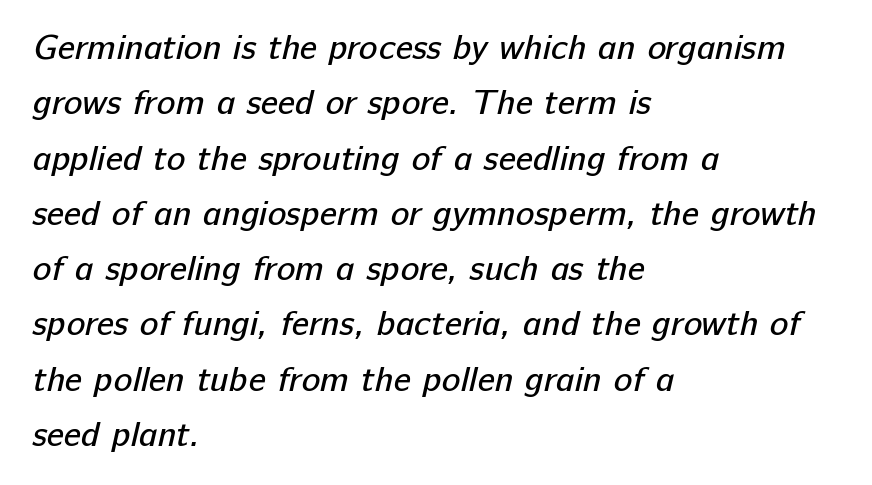
No extra ink here — the face is not bold. Caption: standard tracking, unaltered. The area under the type is left untouched. Leftover space on each line is placed entirely after the last word.
